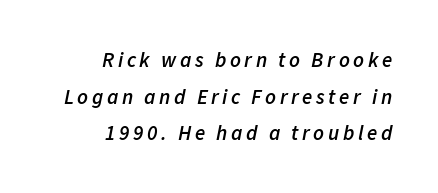
The specimen omits any rule beneath the text block's lines. Short and long lines alike share a common ending point at right. The specimen reads as italic at a glance. Emphasis by weight is partial: semibold.
